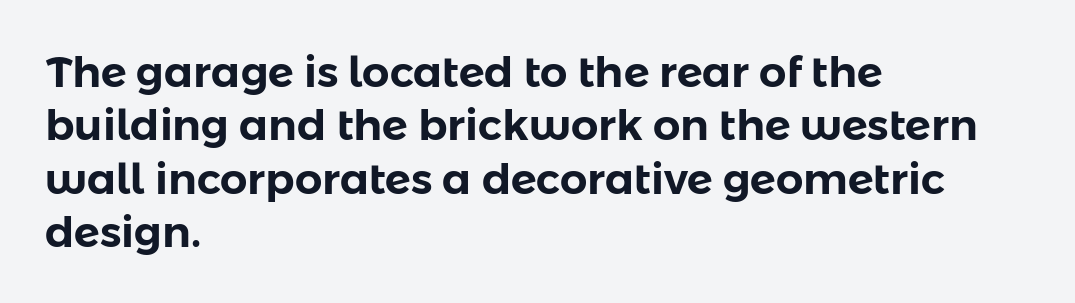
The image shows 43 px sans-serif type, upright; set left-aligned, line spacing 1.24x, normal letter spacing, not underlined; low stroke contrast and a medium x-height.
